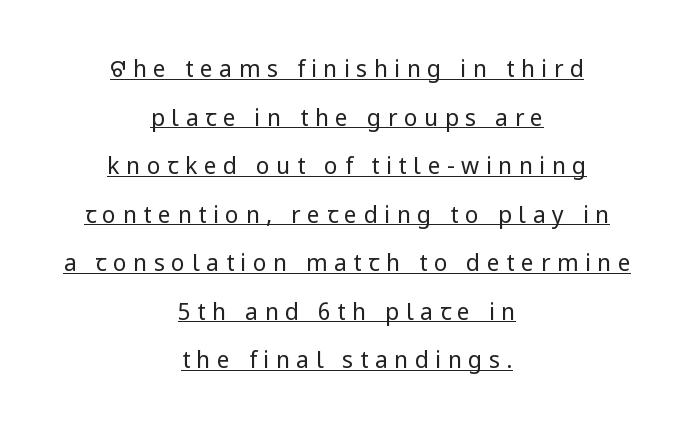
The space between consecutive lines is lavish. The cut favours lightness, reaching ordinary text weight at its darkest. This sample is center-justified, so both line endings float freely. Underline: present. A typesetter would call this heavily tracked-out type. The type sits square on the baseline with zero lean.
